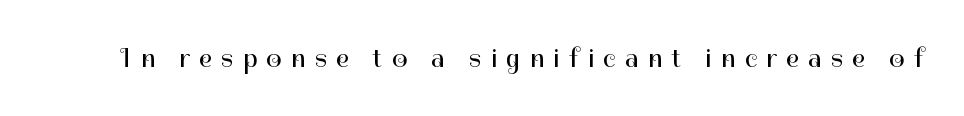
{"italic": "no", "bold": "no", "underline": "no", "letter_spacing": "wide", "letter_spacing_em": 0.35, "glyph_px": 27}
